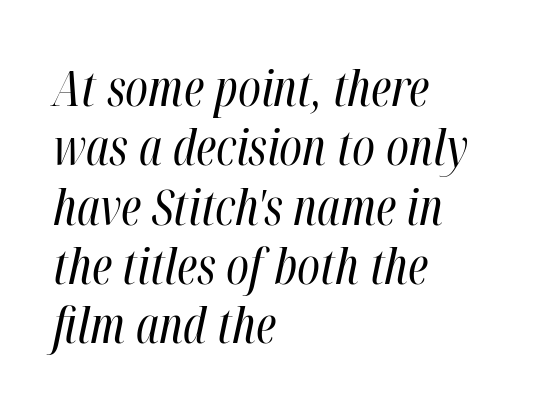
{"italic": "yes", "lean": "right", "slant_degrees": 12, "bold": "no", "weight": "regular", "width": "condensed", "stroke_contrast": "high", "x_height": "medium", "monospaced": "no", "underline": "no", "align": "left", "line_spacing_ratio": 1.21, "letter_spacing": "normal", "letter_spacing_em": 0.0, "glyph_px": 49}
